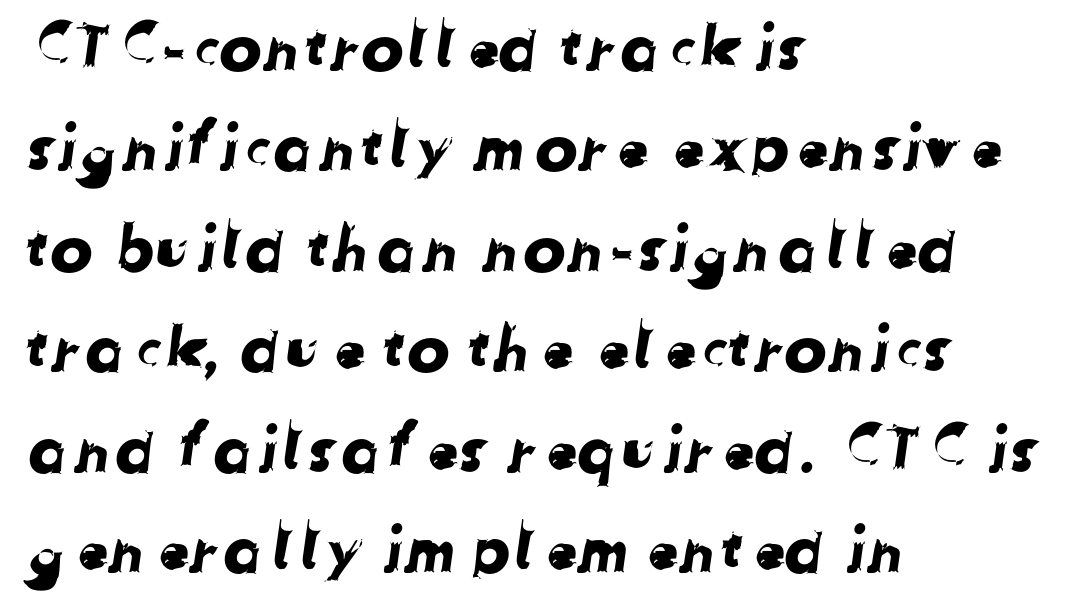
The image shows 64 px sans-serif type; set left-aligned, normal line spacing (1.57x), normal letter spacing, not underlined; low stroke contrast and a medium x-height.
